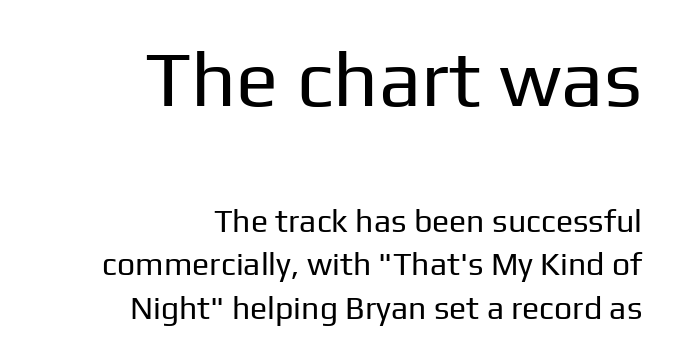
The block sitting higher on the canvas is the one with enlarged characters. Vertical spacing — default. This is roman type, the default non-slanted kind. Are there feet on the stems? There aren't — it's a sans.
